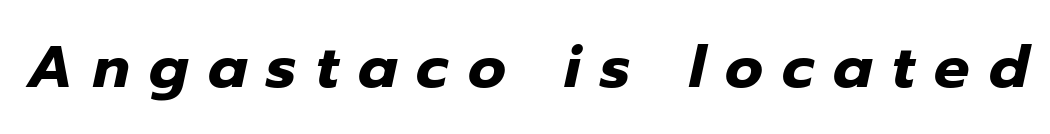
Set as a true bold cut, around the 700 mark. Students, note that the glyphs here are deliberately spaced far apart. No word sits above an underline. In terms of posture, this sample is oblique.
